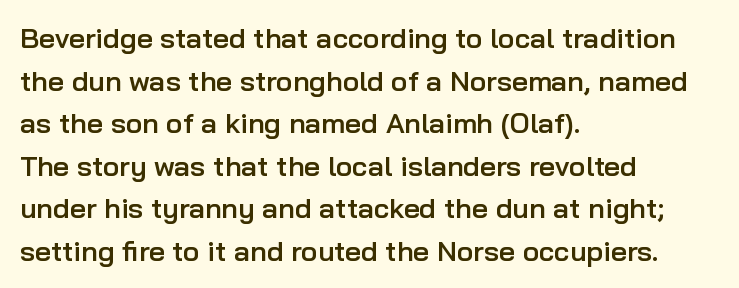
This is sans-serif lettering, the kind often seen on screens and signage. A roman cut, with each character standing at attention. Clear beneath every line of the passage. Semibold letterforms, between regular and bold. The passage shown is typed in a proportional face where columns would drift.
